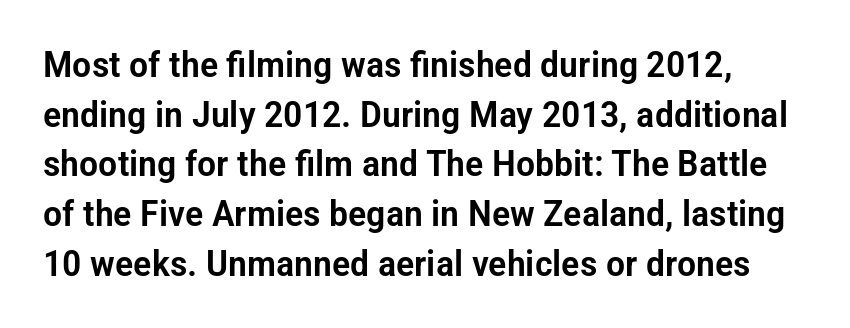
Students, note that the glyphs here touch the page at normal intervals. Here the designer chose a conventional face with non-uniform glyph widths. The passage shown is typeset with a sans-serif family. Has an underline been added? It has not. Leading: standard. It's the straight-up-and-down kind of type.
